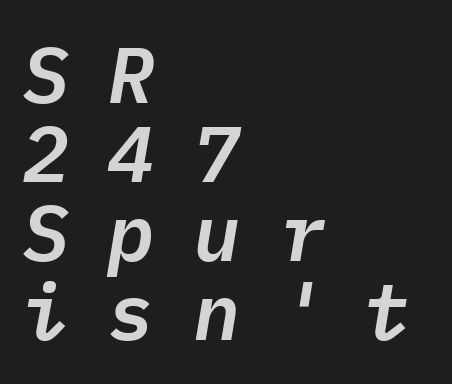
Q: Is the text italic (slanted)? A: Yes, it leans right by about 9 degrees.
Q: Is the text underlined? A: No.
Q: How is the paragraph aligned? A: Left-aligned.
Q: Is the spacing between letters normal or unusually wide? A: Unusually wide.
Q: Is the spacing between lines tight, normal or loose? A: Tight.
Q: Width (condensed, normal, or wide)? A: Normal.
Q: Stroke contrast? A: Low.
Q: x-height? A: Medium.
Q: Monospaced? A: Yes.
